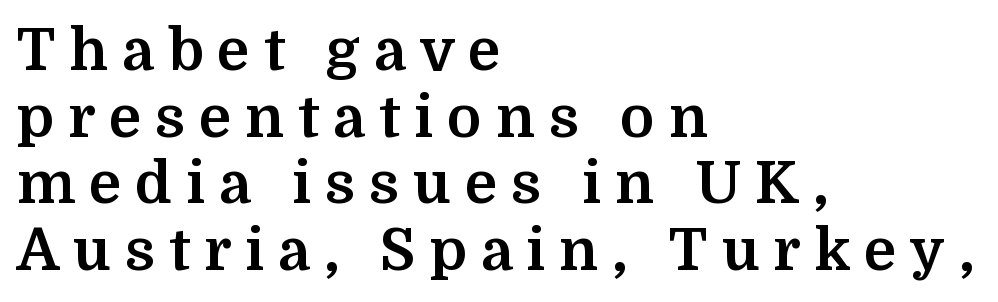
{"serif": "yes", "italic": "no", "bold": "yes", "weight": "bold", "width": "normal", "stroke_contrast": "medium", "x_height": "medium", "monospaced": "no", "underline": "no", "align": "left", "line_spacing": "tight", "line_spacing_ratio": 1.15, "letter_spacing": "wide", "letter_spacing_em": 0.24, "glyph_px": 58}
